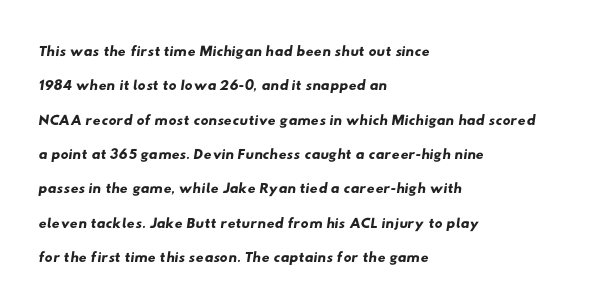
Q: Is the text underlined? A: No.
Q: How is the paragraph aligned? A: Left-aligned.
Q: Is the spacing between letters normal or unusually wide? A: Normal.
Q: Is the spacing between lines tight, normal or loose? A: Normal.
